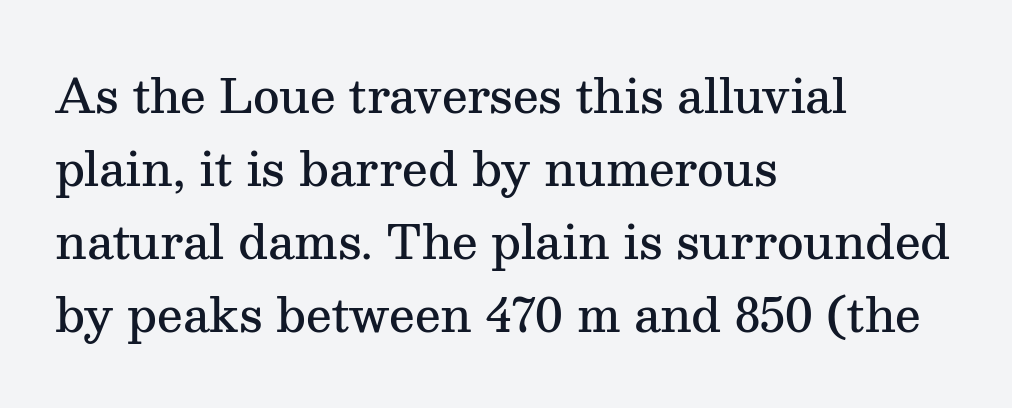
The face used here is proportionally spaced, like ordinary book or web type. Tracking here is standard; glyphs follow each other at the usual distance. Moderately thickened strokes mark this as semibold type. The text was rendered using a seriffed face with decorative stroke endings.
